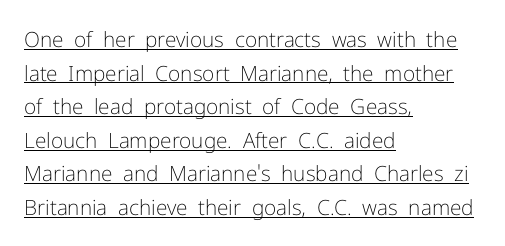
{"italic": "no", "bold": "no", "underline": "yes", "align": "left", "line_spacing": "normal", "line_spacing_ratio": 1.6, "letter_spacing": "normal", "letter_spacing_em": 0.0, "glyph_px": 21}
